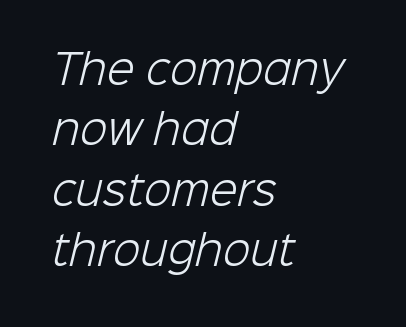
{"serif": "no", "bold": "no", "weight": "light", "width": "normal", "stroke_contrast": "low", "x_height": "medium", "monospaced": "no", "underline": "no", "align": "left", "line_spacing": "normal", "line_spacing_ratio": 1.51, "letter_spacing": "normal", "letter_spacing_em": 0.0, "glyph_px": 40}
